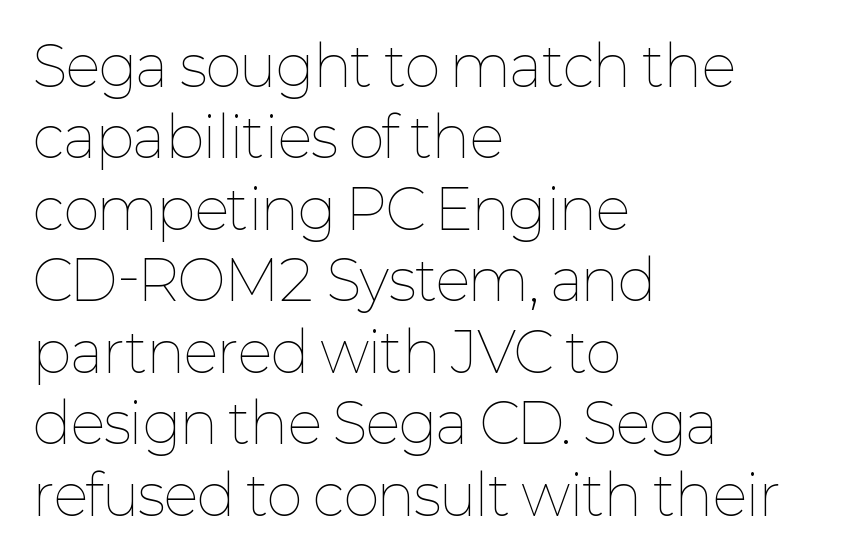
This rendering features lettering with no underline. Each letter keeps its own natural width here, so spacing adapts to shape. The font is comparable to plain body text, perhaps lighter. There is no visible air inserted between adjacent glyphs.
